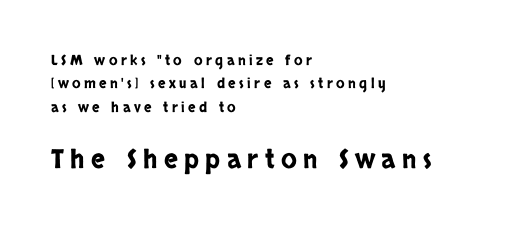
Q: Is the text italic (slanted)? A: No, it is upright.
Q: Is the text underlined? A: No.
Q: How is the paragraph aligned? A: Left-aligned.
Q: Is the spacing between letters normal or unusually wide? A: Unusually wide.
Q: Is the spacing between lines tight, normal or loose? A: Normal.
Q: Which block of text is set in a larger size, the first (top) or the second (bottom)? A: The second (bottom) one.
